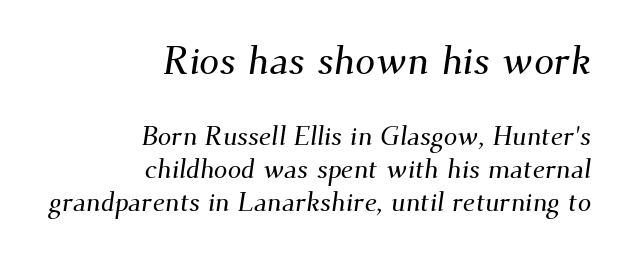
Which of the two is more prominent by size? The first, at the top. Is this a fixed-width face? No — the glyphs have proportional, varying widths. The string is rendered with underlining switched off. Caption: standard tracking, unaltered. Little horizontal feet cap the strokes, marking this as serif type. The setting favours the right margin, as signatures and pull-quotes sometimes do.
